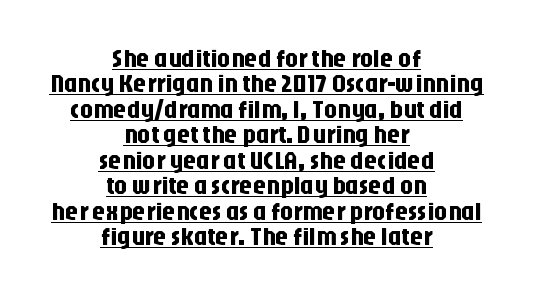
{"italic": "no", "underline": "yes", "align": "center", "line_spacing": "tight", "line_spacing_ratio": 0.98, "letter_spacing": "normal", "letter_spacing_em": 0.0, "glyph_px": 26}
